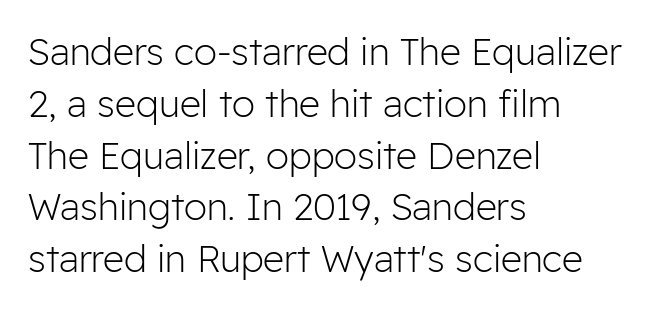
The image shows 37 px light sans-serif type, upright; set left-aligned, normal line spacing (1.4x), normal letter spacing, not underlined; low stroke contrast and a medium x-height.
